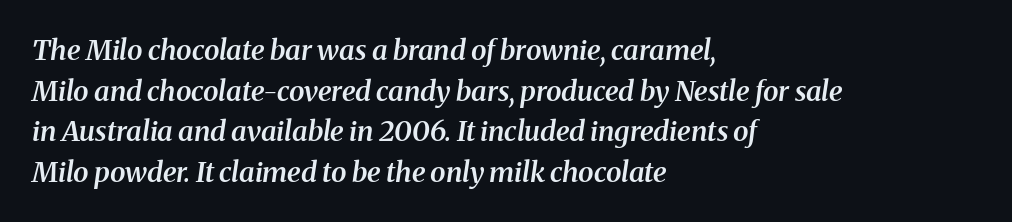
Q: Is the text bold? A: Semi-bold.
Q: Is the text italic (slanted)? A: Yes, it leans right by about 8 degrees.
Q: Is the typeface a serif or a sans-serif typeface? A: Serif.
Q: Is the text underlined? A: No.
Q: How is the paragraph aligned? A: Left-aligned.
Q: Is the spacing between letters normal or unusually wide? A: Normal.
Q: Is the spacing between lines tight, normal or loose? A: Normal.
Q: Width (condensed, normal, or wide)? A: Normal.
Q: Stroke contrast? A: Medium.
Q: x-height? A: Medium.
Q: Monospaced? A: No.
